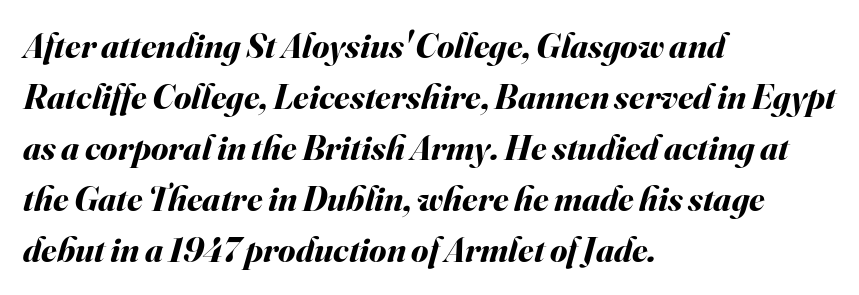
Q: Is the text bold? A: Yes.
Q: Is the text italic (slanted)? A: Yes, it leans right by about 16 degrees.
Q: Is the text underlined? A: No.
Q: How is the paragraph aligned? A: Left-aligned.
Q: Is the spacing between letters normal or unusually wide? A: Normal.
Q: Is the spacing between lines tight, normal or loose? A: Normal.
Q: Width (condensed, normal, or wide)? A: Normal.
Q: Stroke contrast? A: Medium.
Q: x-height? A: Small.
Q: Monospaced? A: No.
